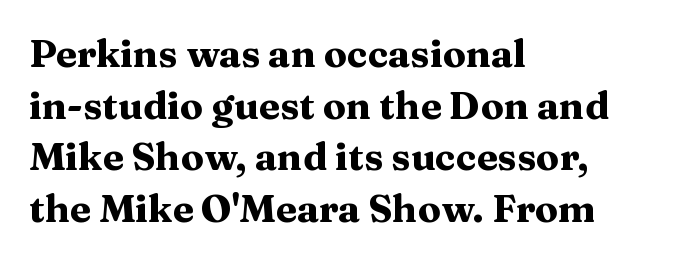
{"serif": "yes", "italic": "no", "bold": "yes", "weight": "heavy", "width": "wide", "stroke_contrast": "medium", "x_height": "medium", "monospaced": "no", "underline": "no", "align": "left", "line_spacing": "normal", "line_spacing_ratio": 1.36, "letter_spacing": "normal", "letter_spacing_em": 0.0, "glyph_px": 38}
